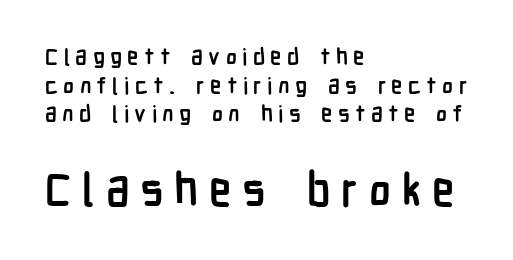
{"serif": "no", "italic": "no", "bold": "yes", "weight": "semibold", "width": "condensed", "stroke_contrast": "low", "x_height": "medium", "monospaced": "no", "underline": "no", "align": "left", "line_spacing_ratio": 1.24, "letter_spacing": "wide", "letter_spacing_em": 0.23, "larger_block": "second", "size_ratio": 2.0, "glyph_px": 46}
